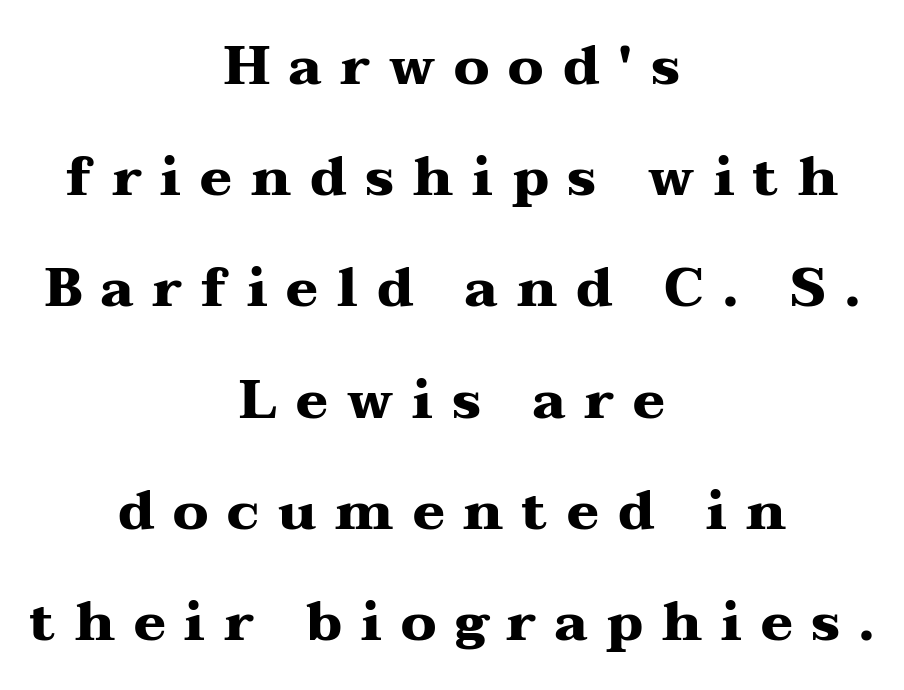
The image shows 54 px heavy, wide serif type, upright; set centered, loose line spacing (2.06x), unusually wide letter spacing (+0.35 em), not underlined; medium stroke contrast and a medium x-height.
